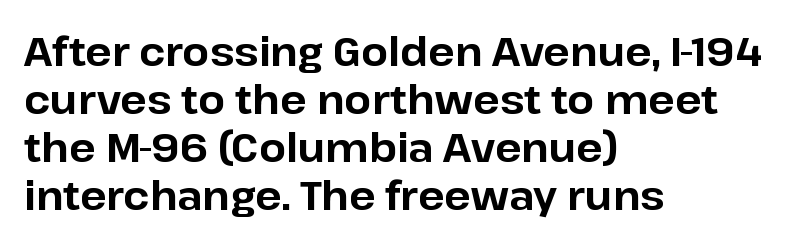
Q: Is the text bold? A: Yes.
Q: Is the text italic (slanted)? A: No, it is upright.
Q: Is the typeface a serif or a sans-serif typeface? A: Sans-serif.
Q: Is the text underlined? A: No.
Q: How is the paragraph aligned? A: Left-aligned.
Q: Is the spacing between letters normal or unusually wide? A: Normal.
Q: Width (condensed, normal, or wide)? A: Normal.
Q: Stroke contrast? A: Low.
Q: x-height? A: Medium.
Q: Monospaced? A: No.
